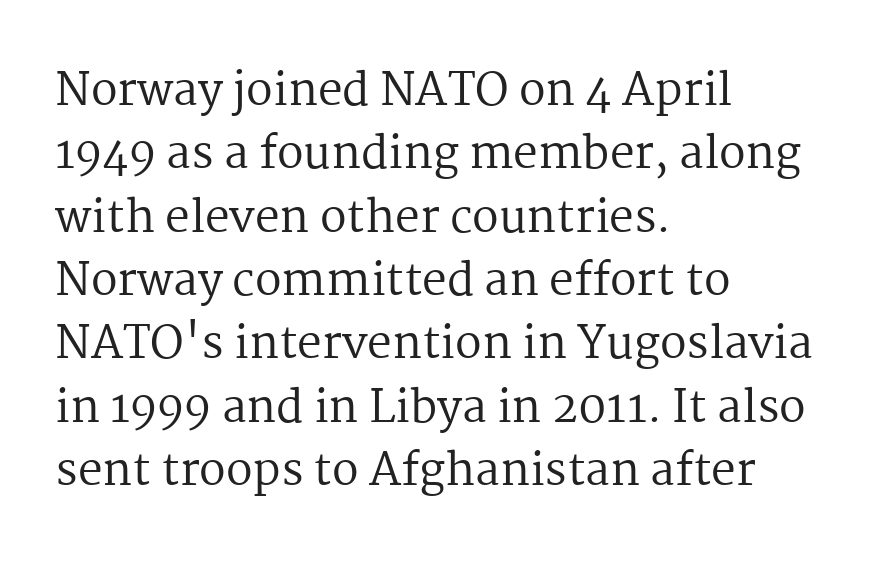
The area under the type is left untouched. A light-to-regular cut is what we see here. The letters sit at their default tracking, neither squeezed nor spread. Each letter's strokes conclude with small projecting serifs. A typesetter would call this proportional, since set widths differ per character. The space between consecutive lines is moderate.
